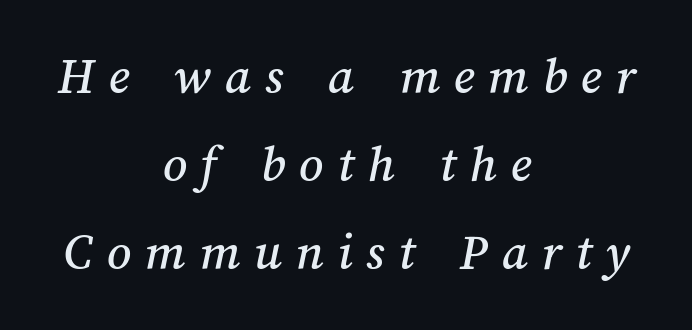
Q: Is the text underlined? A: No.
Q: How is the paragraph aligned? A: Centered.
Q: Is the spacing between letters normal or unusually wide? A: Unusually wide.
Q: Is the spacing between lines tight, normal or loose? A: Normal.
Q: Width (condensed, normal, or wide)? A: Normal.
Q: Stroke contrast? A: Medium.
Q: x-height? A: Medium.
Q: Monospaced? A: No.
